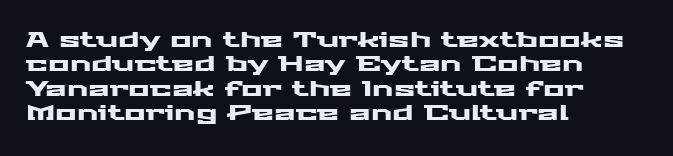
The image shows 20 px text type, upright; set left-aligned, line spacing 1.22x, normal letter spacing, not underlined.
